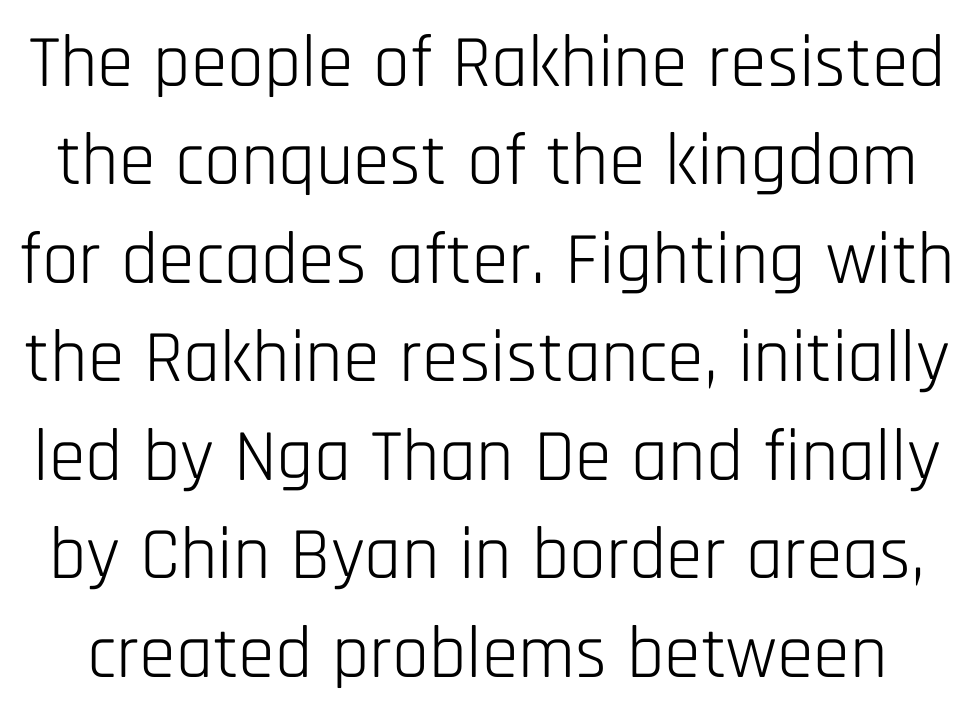
{"serif": "no", "italic": "no", "bold": "no", "weight": "light", "width": "condensed", "stroke_contrast": "low", "x_height": "large", "monospaced": "no", "underline": "no", "line_spacing": "normal", "line_spacing_ratio": 1.33, "letter_spacing": "normal", "letter_spacing_em": 0.0, "glyph_px": 74}
